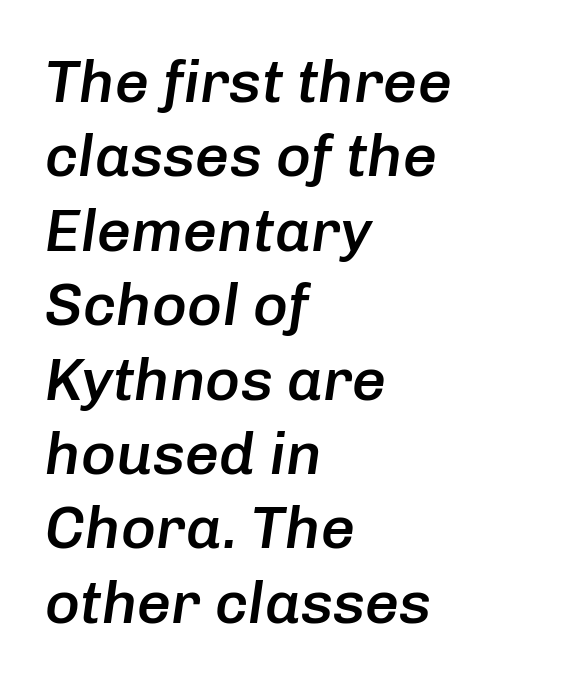
The image shows 60 px semibold type, italic (leaning right); set left-aligned, line spacing 1.24x, normal letter spacing, not underlined; low stroke contrast and a medium x-height.
